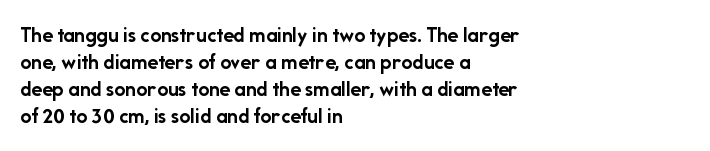
A typesetter would mark this as roman, not italic. What stands out about the letter spacing? Nothing — it is the standard amount. The baseline area is clear. Caption: bold face, heavy strokes.
